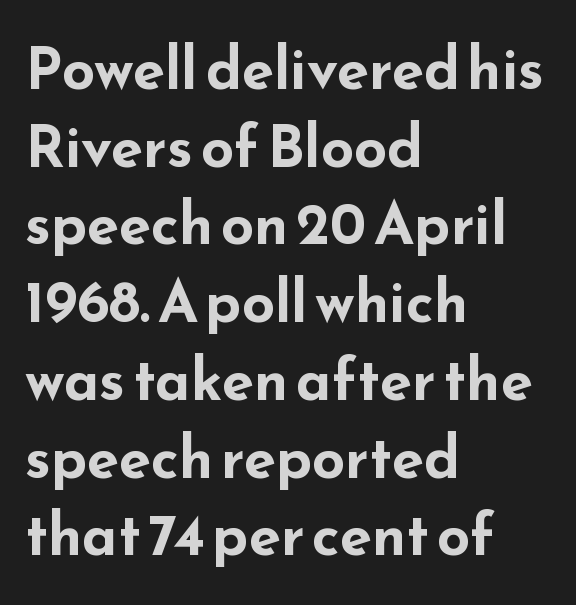
{"serif": "no", "italic": "no", "bold": "yes", "weight": "bold", "width": "wide", "stroke_contrast": "low", "x_height": "small", "monospaced": "no", "underline": "no", "align": "left", "line_spacing": "normal", "line_spacing_ratio": 1.34, "letter_spacing": "normal", "letter_spacing_em": 0.0, "glyph_px": 58}
